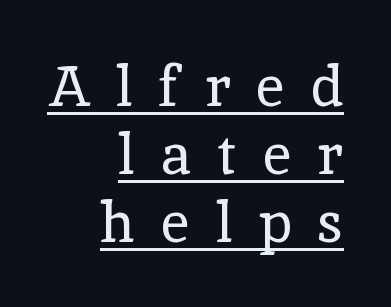
The image shows 57 px regular-weight serif type, upright; set right-aligned, line spacing 1.19x, unusually wide letter spacing (+0.45 em), underlined; a medium x-height.
